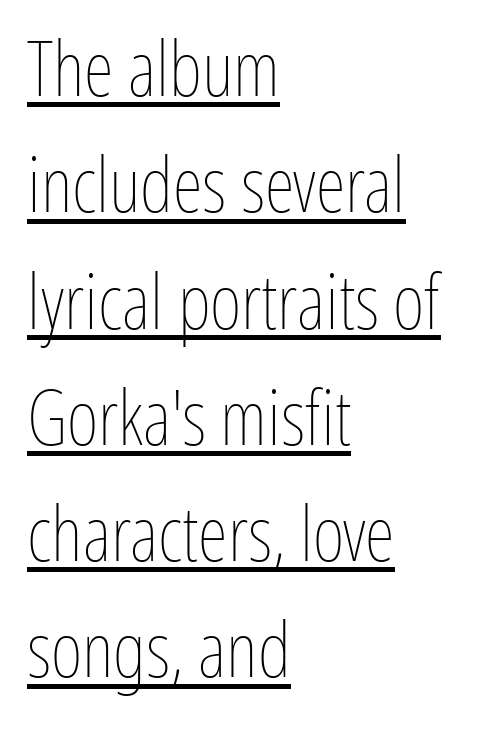
Character widths vary here, with narrow letters taking less room than wide ones. The passage shown has conventional tracking throughout. The leading is moderate, giving the passage an even texture. Does a line run under the words? Yes, clearly.
